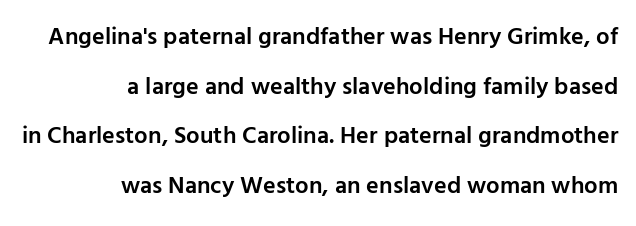
On the weight axis this lands at semibold, roughly 600. A typesetter would call this leading open, well beyond the default. The face used here is rendered with its standard letterfit. Has an underline been added? It has not.
